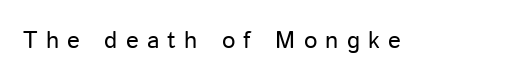
Q: Is the text bold? A: No.
Q: Is the text italic (slanted)? A: No, it is upright.
Q: Is the text underlined? A: No.
Q: Is the spacing between letters normal or unusually wide? A: Unusually wide.
